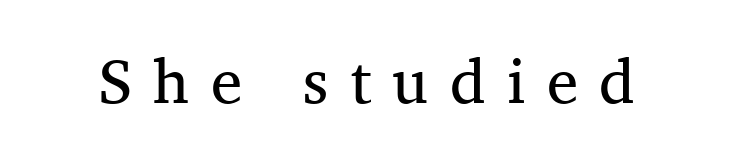
Nobody drew a line under any word here. Note the varied advance widths — an 'i' is clearly narrower than an 'm'. This is serif lettering, the kind often seen in printed books. Italic: no, the glyphs are upright roman. Words appear elongated and porous because spacing is wide.
